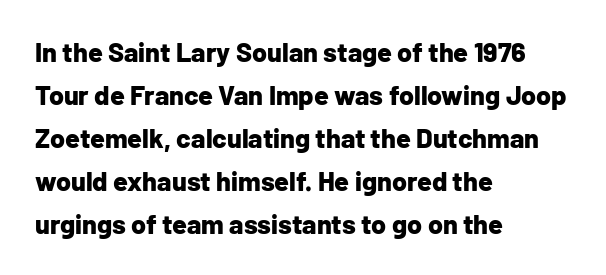
Q: Is the text bold? A: Yes.
Q: Is the text italic (slanted)? A: No, it is upright.
Q: Is the text underlined? A: No.
Q: How is the paragraph aligned? A: Left-aligned.
Q: Is the spacing between letters normal or unusually wide? A: Normal.
Q: Is the spacing between lines tight, normal or loose? A: Normal.
